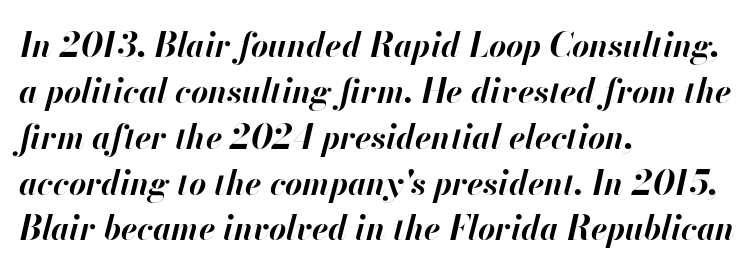
Note the varied advance widths — an 'i' is clearly narrower than an 'm'. Is the type slanted? Yes — the strokes lean at a clear angle. As a designer I'd log this as weight 700, bold. How are the letters spaced? Ordinarily, with no added tracking. Where is the straight margin? On the left.
